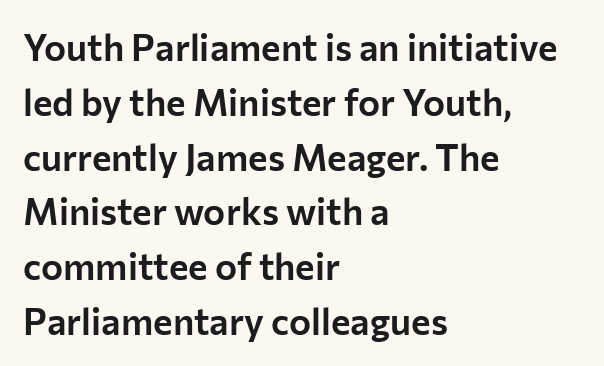
This rendering employs a face without finishing strokes, i.e., a sans-serif. The face used here is rendered with its standard letterfit. In CSS terms this would be text-align: left. Ascenders rise straight up at ninety degrees.
